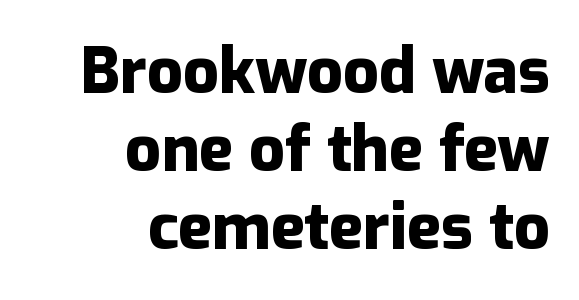
If you drew a line through each stem, it would be perfectly vertical. The rendering uses natural spacing where letterforms have individual widths. Each row of text sits above clean, open space. Compared with typical body copy, the letter spacing here is the same. The typesetting leans heavy: a genuine bold. Teacher's note: observe the even right margin — that is flush-right alignment.
